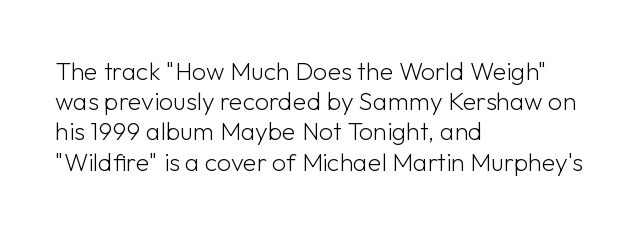
{"italic": "no", "bold": "no", "underline": "no", "align": "left", "line_spacing_ratio": 1.21, "letter_spacing": "normal", "letter_spacing_em": 0.0, "glyph_px": 25}
